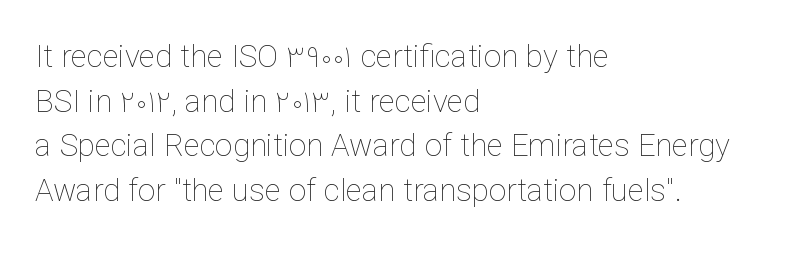
Q: Is the text bold? A: No.
Q: Is the text italic (slanted)? A: No, it is upright.
Q: Is the text underlined? A: No.
Q: How is the paragraph aligned? A: Left-aligned.
Q: Is the spacing between letters normal or unusually wide? A: Normal.
Q: Is the spacing between lines tight, normal or loose? A: Normal.
Q: Width (condensed, normal, or wide)? A: Normal.
Q: Stroke contrast? A: Low.
Q: x-height? A: Medium.
Q: Monospaced? A: No.
